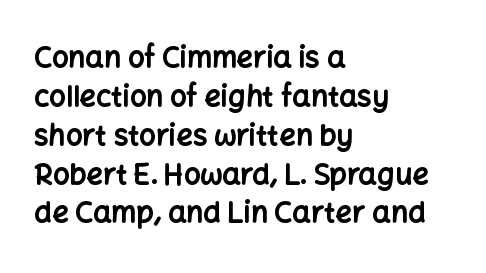
The designer left line spacing at the default. Letters rest on an invisible, unmarked baseline. The compositor pushed each line to the left boundary. The type sits square on the baseline with zero lean. No feet cap the strokes, marking this as sans-serif type.
